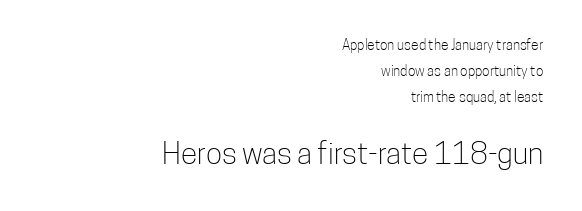
Q: Is the text bold? A: No.
Q: Is the text italic (slanted)? A: No, it is upright.
Q: Is the typeface a serif or a sans-serif typeface? A: Sans-serif.
Q: Is the text underlined? A: No.
Q: How is the paragraph aligned? A: Right-aligned.
Q: Is the spacing between letters normal or unusually wide? A: Normal.
Q: Which block of text is set in a larger size, the first (top) or the second (bottom)? A: The second (bottom) one.
Q: Width (condensed, normal, or wide)? A: Condensed.
Q: Stroke contrast? A: Low.
Q: x-height? A: Medium.
Q: Monospaced? A: No.
